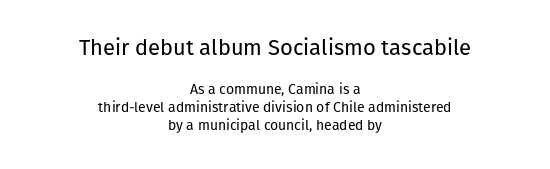
Q: Is the text bold? A: No.
Q: Is the text italic (slanted)? A: No, it is upright.
Q: Is the text underlined? A: No.
Q: How is the paragraph aligned? A: Centered.
Q: Is the spacing between letters normal or unusually wide? A: Normal.
Q: Is the spacing between lines tight, normal or loose? A: Normal.
Q: Which block of text is set in a larger size, the first (top) or the second (bottom)? A: The first (top) one.
